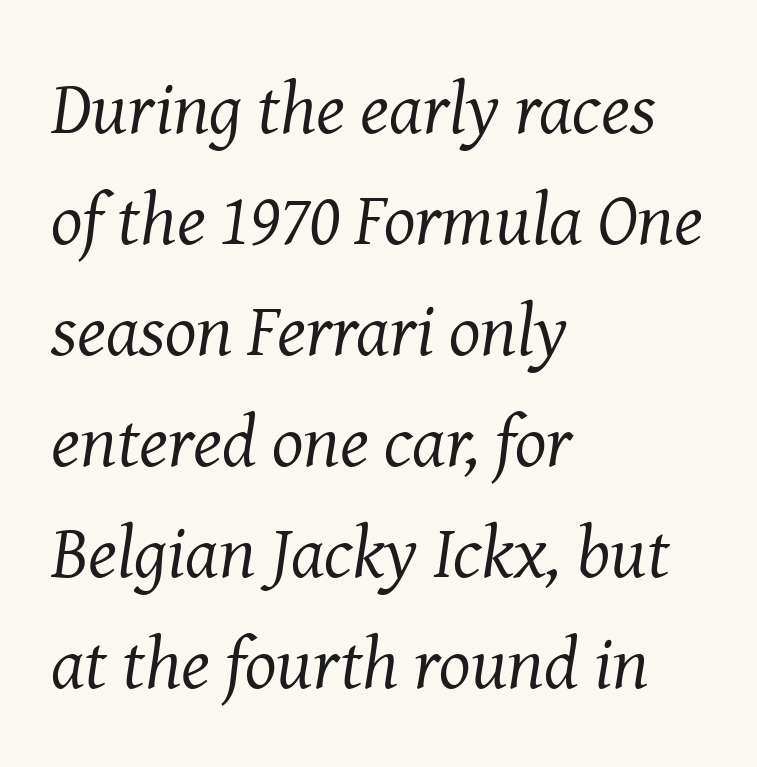
The image shows 74 px regular-weight serif type, italic (leaning right); set left-aligned, normal line spacing (1.5x), normal letter spacing, not underlined; medium stroke contrast and a medium x-height.
